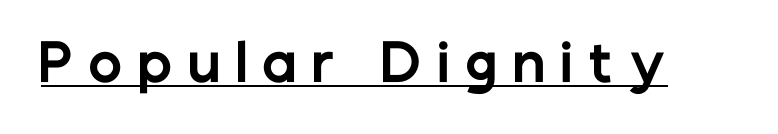
Q: Is the text bold? A: Yes.
Q: Is the text italic (slanted)? A: No, it is upright.
Q: Is the typeface a serif or a sans-serif typeface? A: Sans-serif.
Q: Is the text underlined? A: Yes.
Q: Is the spacing between letters normal or unusually wide? A: Unusually wide.
Q: Width (condensed, normal, or wide)? A: Normal.
Q: Stroke contrast? A: Low.
Q: x-height? A: Medium.
Q: Monospaced? A: No.
